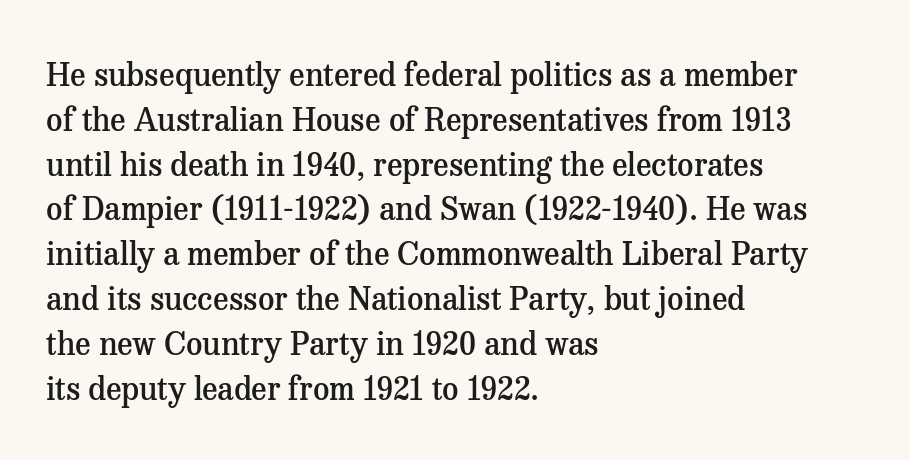
Q: Is the text bold? A: Semi-bold.
Q: Is the text italic (slanted)? A: No, it is upright.
Q: Is the typeface a serif or a sans-serif typeface? A: Serif.
Q: Is the text underlined? A: No.
Q: How is the paragraph aligned? A: Left-aligned.
Q: Is the spacing between letters normal or unusually wide? A: Normal.
Q: Is the spacing between lines tight, normal or loose? A: Normal.
Q: Width (condensed, normal, or wide)? A: Normal.
Q: Stroke contrast? A: Medium.
Q: x-height? A: Medium.
Q: Monospaced? A: No.
